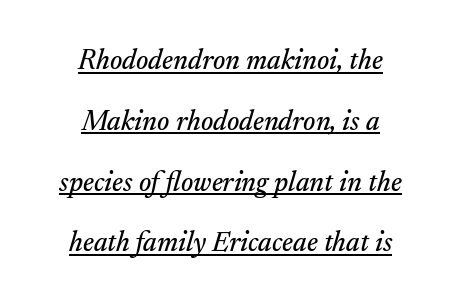
Leading is clearly above the norm, producing a sparse column. Does a line run under the words? Yes, clearly. The whitespace from short lines is split evenly between both sides. This sample uses an oblique cut, with every glyph tilted off the vertical. Here the glyphs are tracked normally, forming tight word shapes. The face used here is proportionally spaced, like ordinary book or web type.
